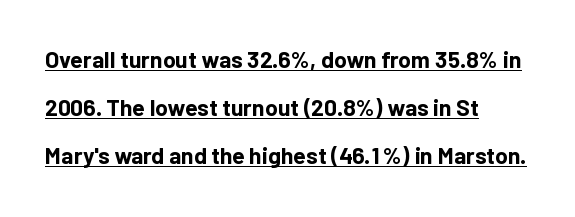
The image shows 23 px bold type, upright; set left-aligned, loose line spacing (2.09x), normal letter spacing, underlined.
